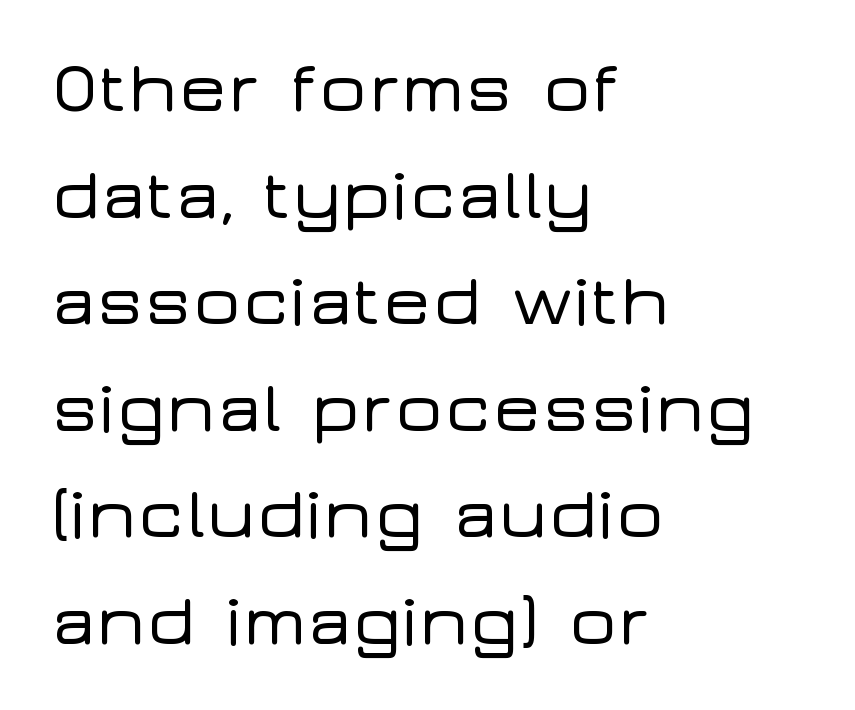
The image shows 73 px wide sans-serif type, upright; set left-aligned, normal line spacing (1.46x), normal letter spacing, not underlined; low stroke contrast and a medium x-height.
